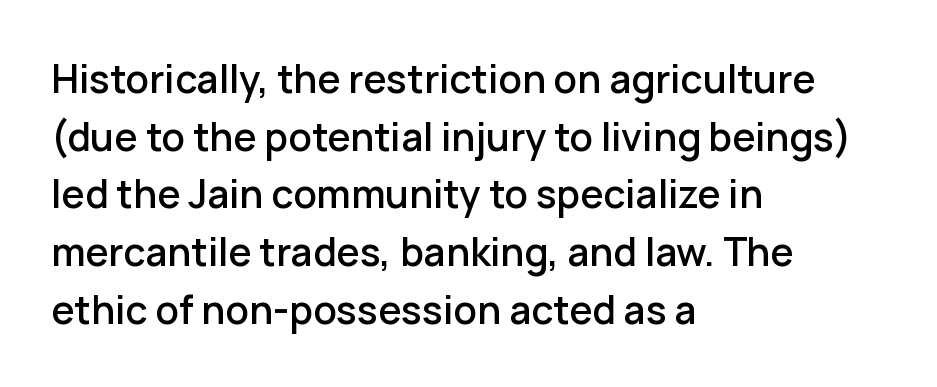
{"serif": "no", "italic": "no", "width": "normal", "stroke_contrast": "low", "x_height": "medium", "monospaced": "no", "underline": "no", "align": "left", "line_spacing": "normal", "line_spacing_ratio": 1.48, "letter_spacing": "normal", "letter_spacing_em": 0.0, "glyph_px": 39}
